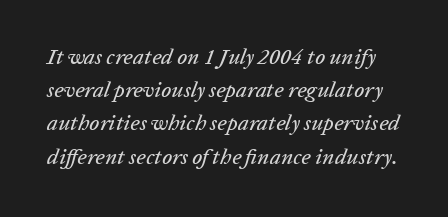
Each word holds together tightly as a unit, with standard inter-letter gaps. Does the leading feel generous? No, just average. Descender tails drop into unmarked territory. The typography opts for an oblique posture over an upright one.
